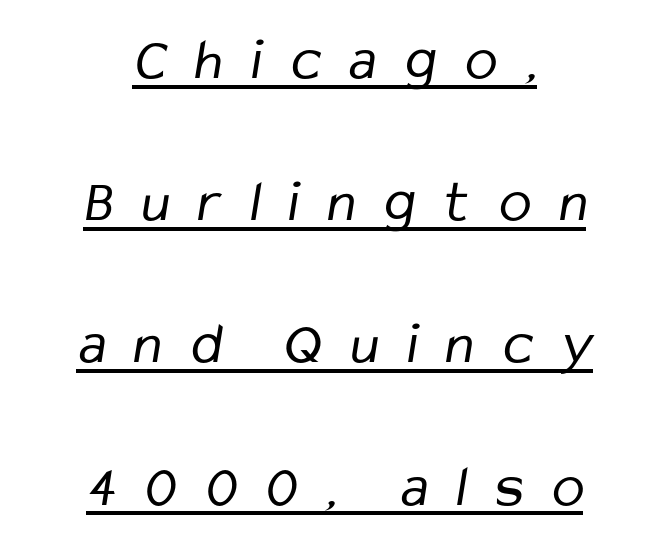
Q: Is the text bold? A: No.
Q: Is the typeface a serif or a sans-serif typeface? A: Sans-serif.
Q: Is the text underlined? A: Yes.
Q: How is the paragraph aligned? A: Centered.
Q: Is the spacing between letters normal or unusually wide? A: Unusually wide.
Q: Is the spacing between lines tight, normal or loose? A: Loose.
Q: Width (condensed, normal, or wide)? A: Condensed.
Q: Stroke contrast? A: Low.
Q: x-height? A: Medium.
Q: Monospaced? A: No.
